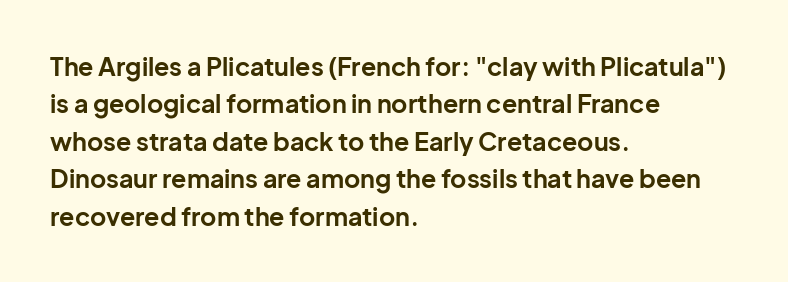
{"italic": "no", "bold": "yes", "underline": "no", "align": "left", "line_spacing": "normal", "line_spacing_ratio": 1.5, "letter_spacing": "normal", "letter_spacing_em": 0.0, "glyph_px": 25}
